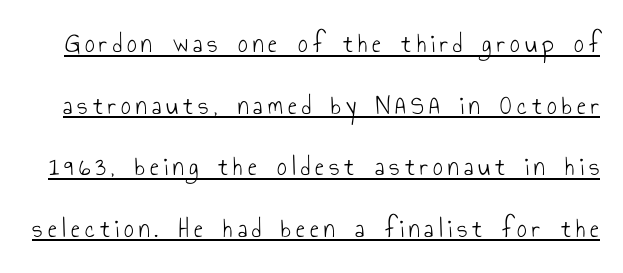
The image shows 27 px text type, upright; set loose line spacing (2.28x), underlined.
